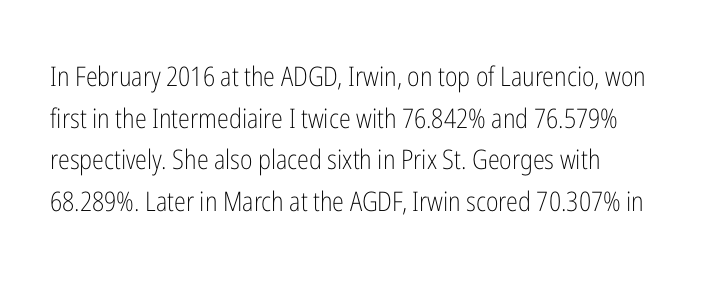
Q: Is the text bold? A: No.
Q: Is the text italic (slanted)? A: No, it is upright.
Q: Is the text underlined? A: No.
Q: Is the spacing between letters normal or unusually wide? A: Normal.
Q: Is the spacing between lines tight, normal or loose? A: Normal.
